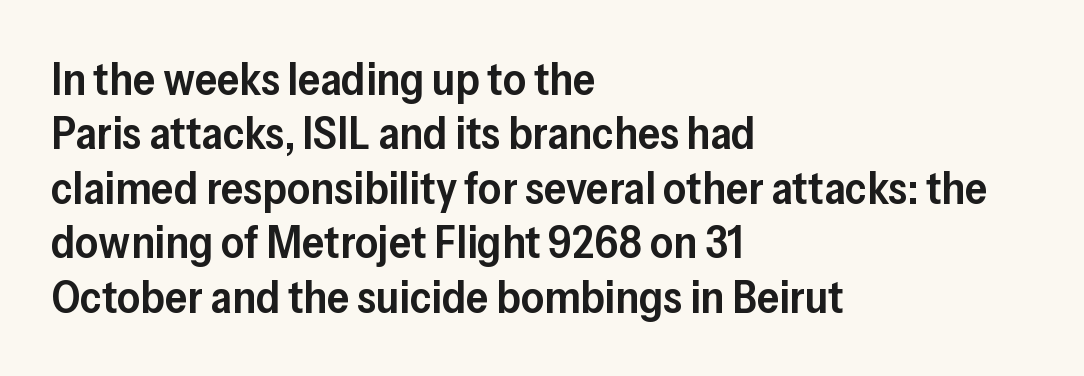
{"serif": "no", "italic": "no", "bold": "semi", "weight": "semibold", "width": "normal", "stroke_contrast": "low", "x_height": "medium", "monospaced": "no", "underline": "no", "align": "left", "line_spacing_ratio": 1.21, "letter_spacing": "normal", "letter_spacing_em": 0.0, "glyph_px": 45}
